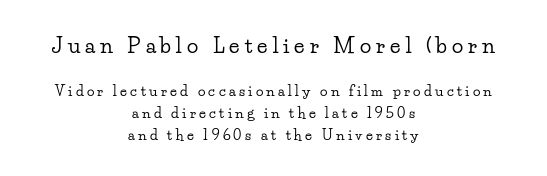
The image shows 21 px text type, upright; set centered, normal line spacing (1.57x), unusually wide letter spacing (+0.24 em), not underlined; the first (top) block is 1.5x larger.
